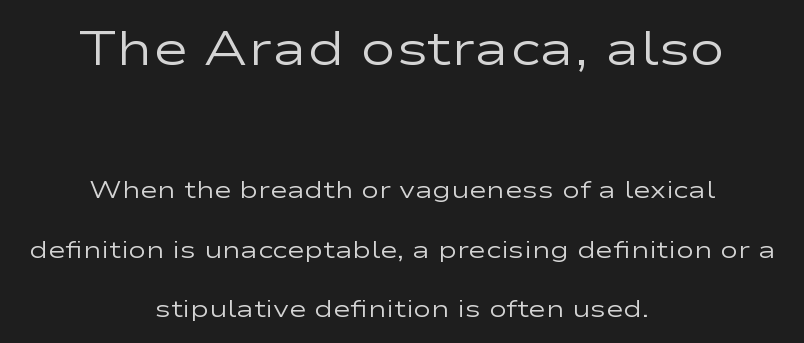
{"serif": "no", "italic": "no", "bold": "no", "weight": "regular", "width": "wide", "stroke_contrast": "low", "x_height": "medium", "monospaced": "no", "underline": "no", "align": "center", "line_spacing": "loose", "line_spacing_ratio": 2.48, "letter_spacing": "normal", "letter_spacing_em": 0.0, "larger_block": "first", "size_ratio": 2.0, "glyph_px": 48}
